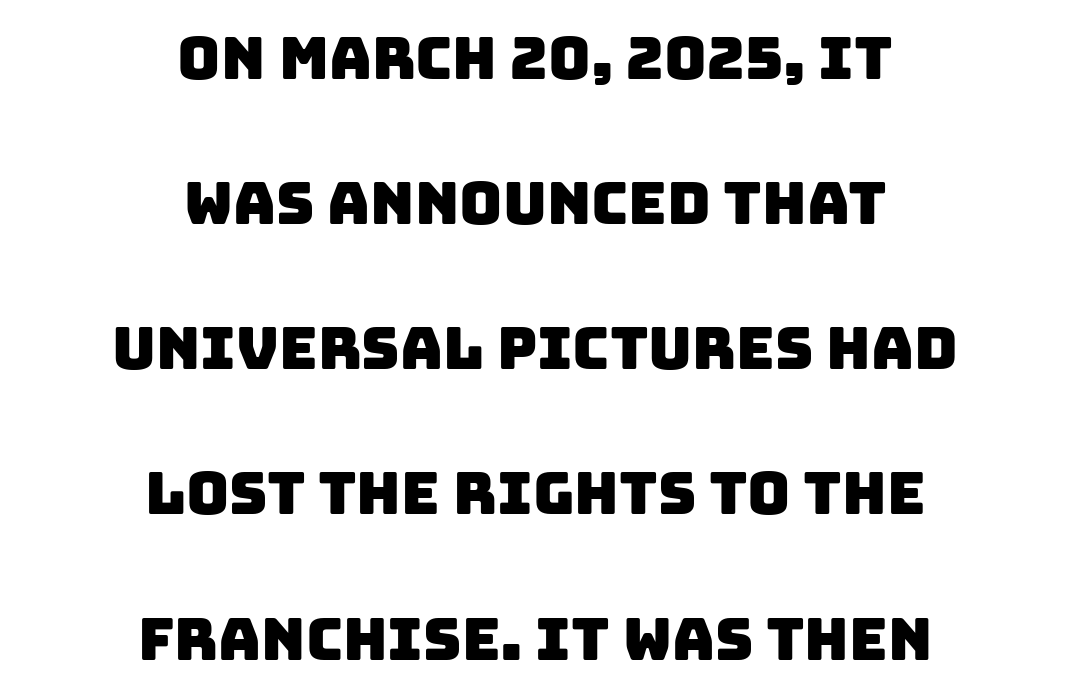
Stroke terminals: plain, sans-serif. Students, note that the glyphs here touch the page at normal intervals. Underlining? Definitely not there. Looks like regular typesetting: each glyph gets only the width it needs.
